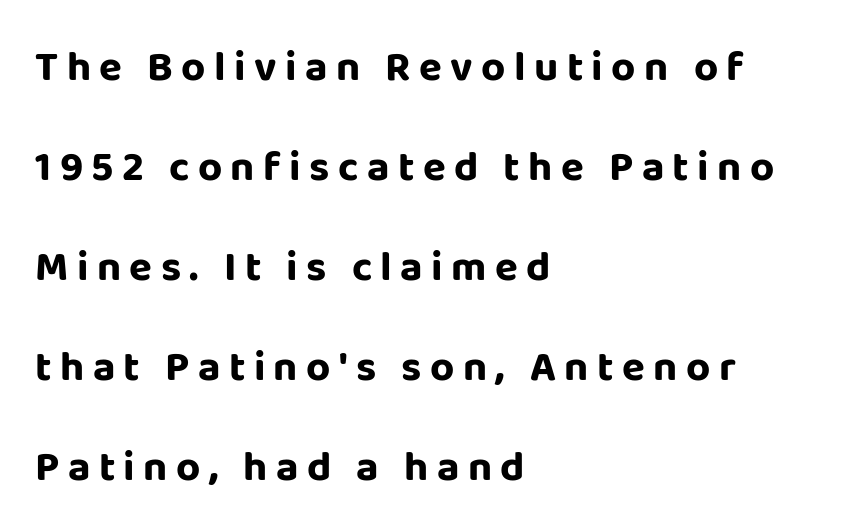
The image shows 42 px bold sans-serif type, upright; set left-aligned, loose line spacing (2.38x), unusually wide letter spacing (+0.2 em), not underlined; low stroke contrast and a large x-height.
